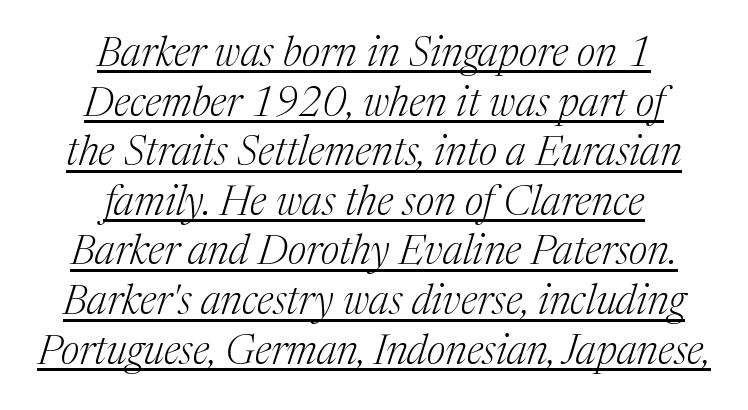
Q: Is the text bold? A: No.
Q: Is the text italic (slanted)? A: Yes, it leans right by about 17 degrees.
Q: Is the typeface a serif or a sans-serif typeface? A: Serif.
Q: Is the text underlined? A: Yes.
Q: How is the paragraph aligned? A: Centered.
Q: Is the spacing between letters normal or unusually wide? A: Normal.
Q: Width (condensed, normal, or wide)? A: Normal.
Q: Stroke contrast? A: Medium.
Q: x-height? A: Medium.
Q: Monospaced? A: No.
